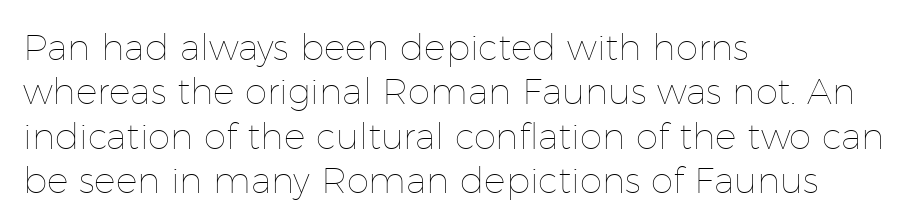
{"italic": "no", "bold": "no", "weight": "thin", "width": "normal", "stroke_contrast": "low", "x_height": "medium", "monospaced": "no", "underline": "no", "align": "left", "line_spacing_ratio": 1.23, "letter_spacing": "normal", "letter_spacing_em": 0.0, "glyph_px": 36}
